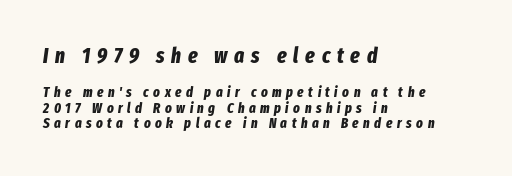
Does extra space separate the letters? Yes, quite a lot of it. This block would grow much taller if given ordinary leading; it's compressed now. Emphasis-style slanted type is in use. The glyphs are unaccompanied by any horizontal stroke below them. As a designer I'd log this as weight 700, bold.
